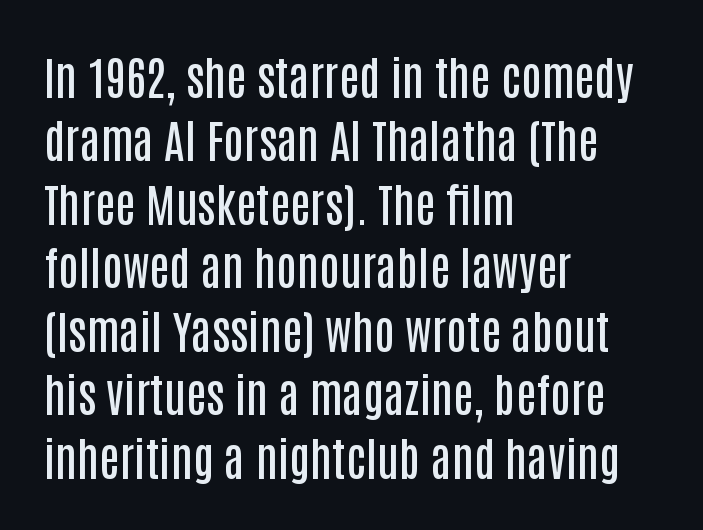
{"serif": "no", "italic": "no", "bold": "semi", "weight": "semibold", "width": "condensed", "stroke_contrast": "low", "x_height": "large", "monospaced": "no", "underline": "no", "align": "left", "line_spacing": "normal", "line_spacing_ratio": 1.38, "letter_spacing": "normal", "letter_spacing_em": 0.0, "glyph_px": 46}
